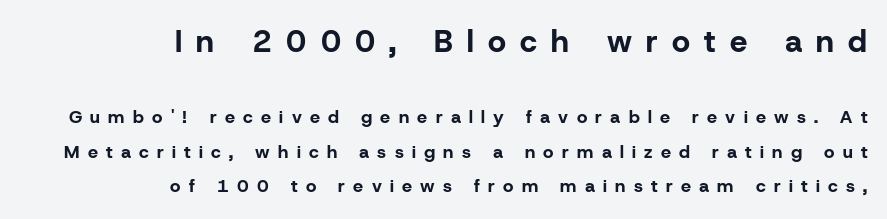
{"serif": "no", "italic": "no", "bold": "yes", "weight": "bold", "width": "normal", "stroke_contrast": "low", "x_height": "medium", "monospaced": "no", "underline": "no", "align": "right", "line_spacing": "loose", "line_spacing_ratio": 1.92, "letter_spacing": "wide", "letter_spacing_em": 0.46, "larger_block": "first", "size_ratio": 1.72, "glyph_px": 31}
